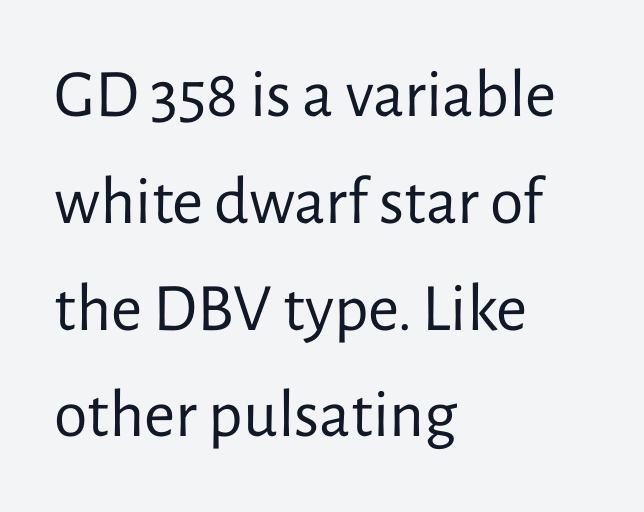
Q: Is the text bold? A: No.
Q: Is the text italic (slanted)? A: No, it is upright.
Q: Is the typeface a serif or a sans-serif typeface? A: Sans-serif.
Q: Is the text underlined? A: No.
Q: How is the paragraph aligned? A: Left-aligned.
Q: Is the spacing between letters normal or unusually wide? A: Normal.
Q: Is the spacing between lines tight, normal or loose? A: Normal.
Q: Width (condensed, normal, or wide)? A: Normal.
Q: Stroke contrast? A: Low.
Q: x-height? A: Medium.
Q: Monospaced? A: No.
